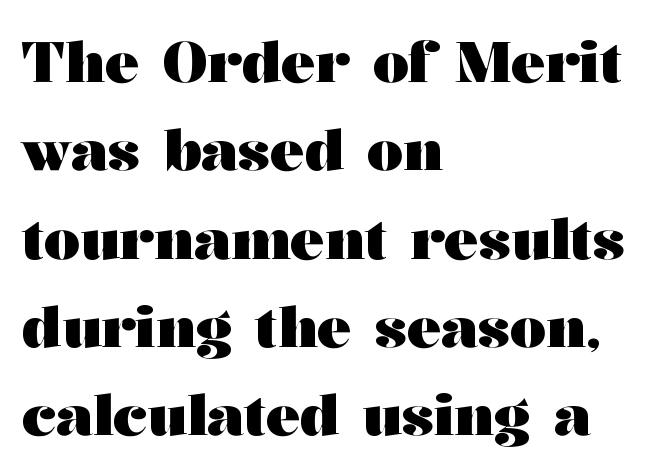
Q: Is the text bold? A: Yes.
Q: Is the text italic (slanted)? A: No, it is upright.
Q: Is the typeface a serif or a sans-serif typeface? A: Serif.
Q: Is the text underlined? A: No.
Q: How is the paragraph aligned? A: Left-aligned.
Q: Is the spacing between letters normal or unusually wide? A: Normal.
Q: Is the spacing between lines tight, normal or loose? A: Normal.
Q: Width (condensed, normal, or wide)? A: Wide.
Q: Stroke contrast? A: Medium.
Q: x-height? A: Medium.
Q: Monospaced? A: No.
